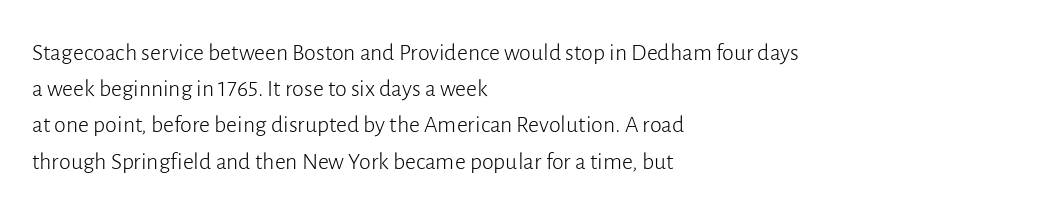
The image shows 24 px text type, upright; set left-aligned, normal line spacing (1.51x), normal letter spacing, not underlined.
